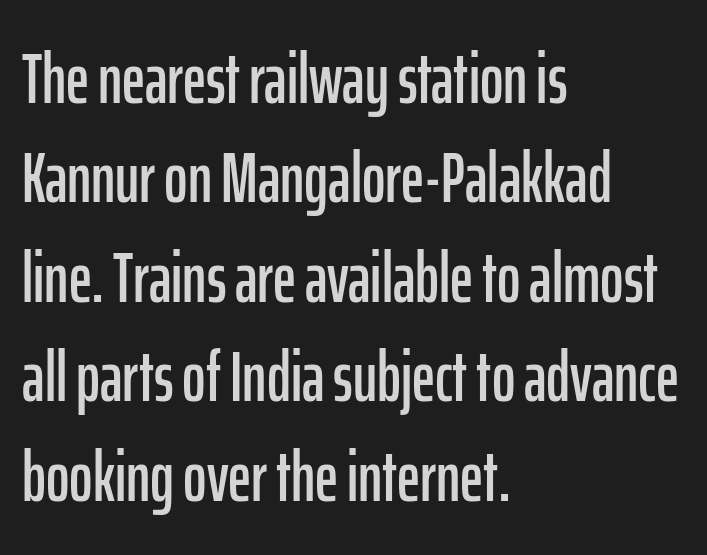
This sample is left-justified, so line endings fall wherever the words run out. Tall strokes in this sample are plumb rather than angled. The type family on display is of the sans-serif kind. Here the designer chose a conventional face with non-uniform glyph widths. The zone under the glyphs is completely vacant.
